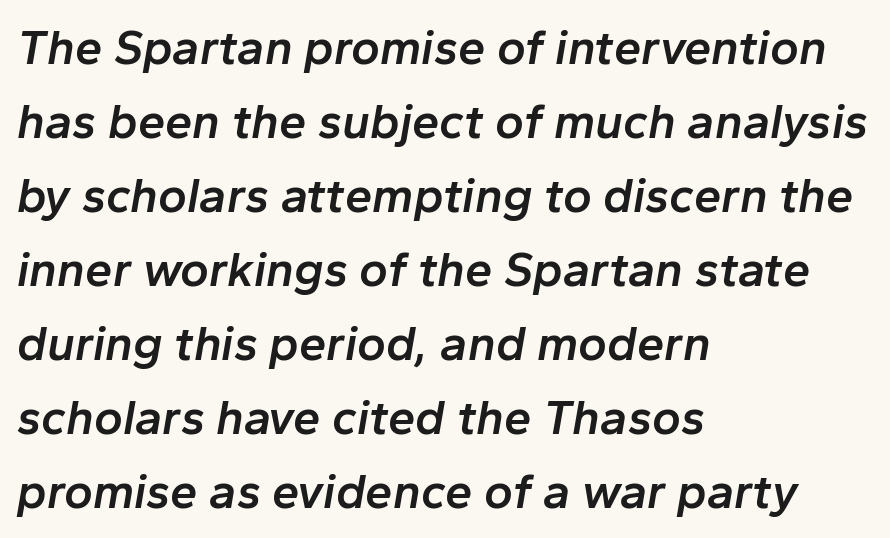
The image shows 49 px semibold type, italic (leaning right); set left-aligned, normal line spacing (1.51x), normal letter spacing, not underlined; low stroke contrast and a medium x-height.
